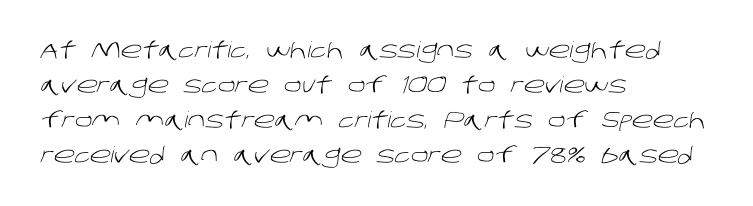
The image shows 22 px text type; set left-aligned, normal line spacing (1.59x), normal letter spacing, not underlined.
